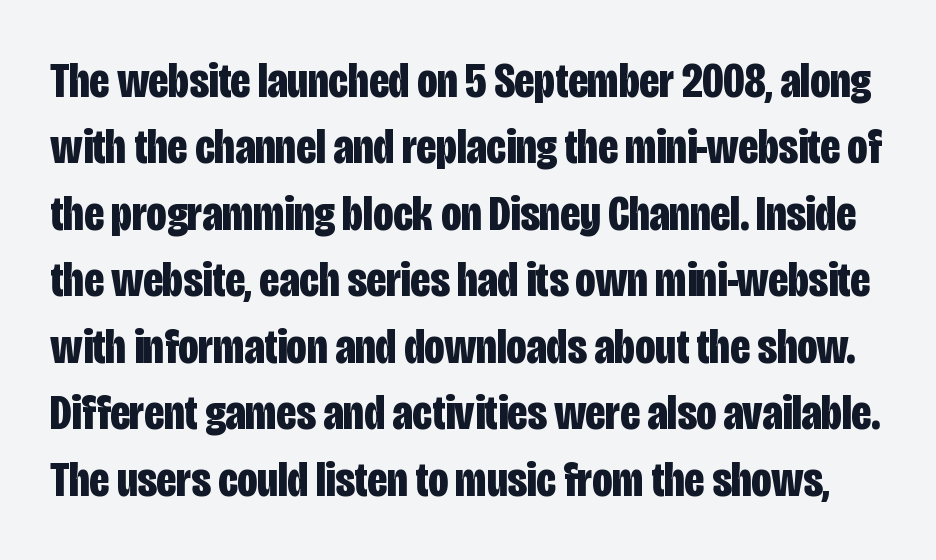
Unlike italic type, these characters show no tilt at all. Chunky letters — that's bold for sure. The face used here is rendered with its standard letterfit. The vertical gap from one line to the next is medium. A typesetter would label this face a sans. Looks like regular typesetting: each glyph gets only the width it needs.
